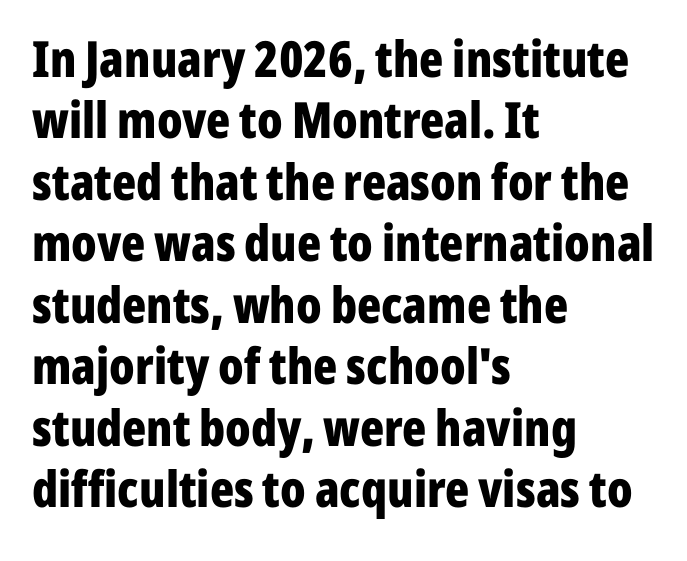
Each letter keeps its own natural width here, so spacing adapts to shape. The paragraph has a hard left edge and a soft right edge. The face used here is a sans, in the tradition of grotesques and geometrics. Vertical strokes here are truly vertical. No word sits above an underline.
